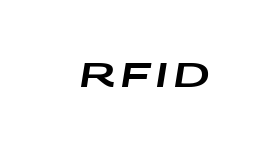
{"italic": "yes", "lean": "right", "slant_degrees": 9, "width": "wide", "stroke_contrast": "low", "x_height": "large", "monospaced": "no", "underline": "no", "glyph_px": 34}
